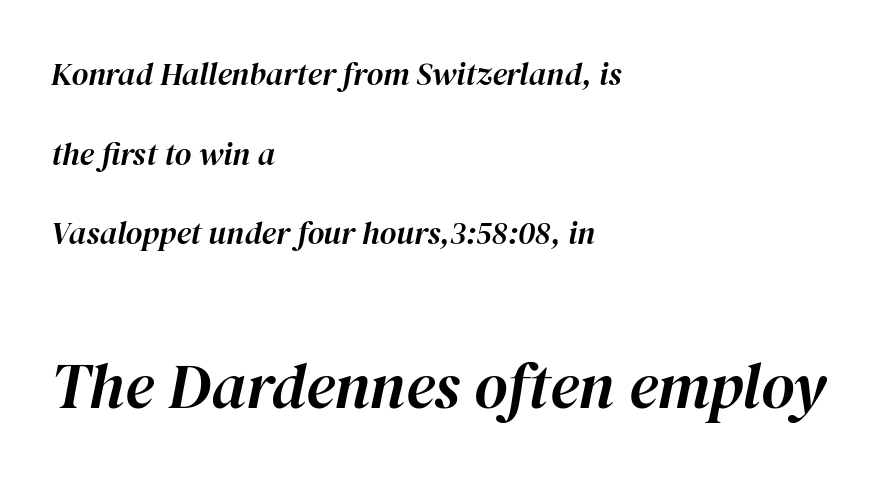
Emphasis-style slanted type is in use. Line starts are locked; line ends wander. The passage shown is typed in a proportional face where columns would drift. The emphasis by scale lands on block number two, below. The string is rendered with underlining switched off.
